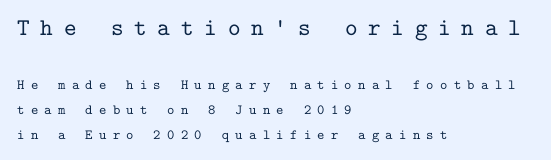
Q: Is the text italic (slanted)? A: No, it is upright.
Q: Is the text underlined? A: No.
Q: How is the paragraph aligned? A: Left-aligned.
Q: Is the spacing between letters normal or unusually wide? A: Unusually wide.
Q: Which block of text is set in a larger size, the first (top) or the second (bottom)? A: The first (top) one.
